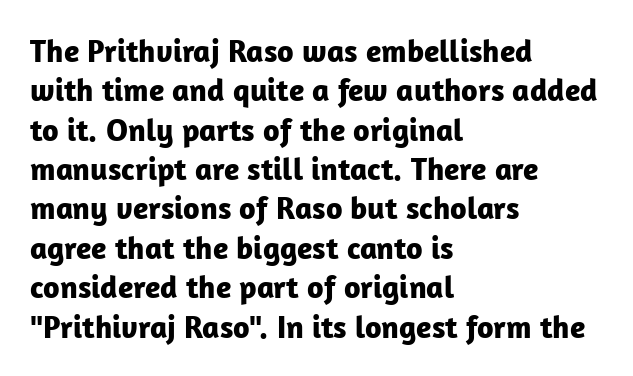
Q: Is the text bold? A: Yes.
Q: Is the text italic (slanted)? A: No, it is upright.
Q: Is the typeface a serif or a sans-serif typeface? A: Sans-serif.
Q: Is the text underlined? A: No.
Q: How is the paragraph aligned? A: Left-aligned.
Q: Is the spacing between letters normal or unusually wide? A: Normal.
Q: Width (condensed, normal, or wide)? A: Normal.
Q: Stroke contrast? A: Low.
Q: x-height? A: Medium.
Q: Monospaced? A: No.
